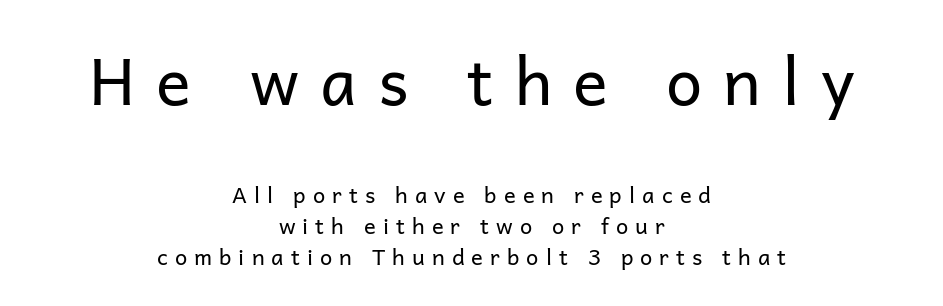
{"serif": "no", "italic": "no", "bold": "no", "weight": "regular", "width": "normal", "stroke_contrast": "low", "x_height": "medium", "monospaced": "no", "underline": "no", "align": "center", "line_spacing": "normal", "line_spacing_ratio": 1.41, "letter_spacing": "wide", "letter_spacing_em": 0.32, "larger_block": "first", "size_ratio": 2.95, "glyph_px": 65}
